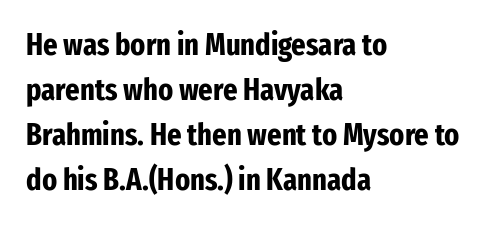
The image shows 31 px bold, condensed sans-serif type, upright; set left-aligned, normal line spacing (1.45x), normal letter spacing, not underlined; low stroke contrast and a medium x-height.
